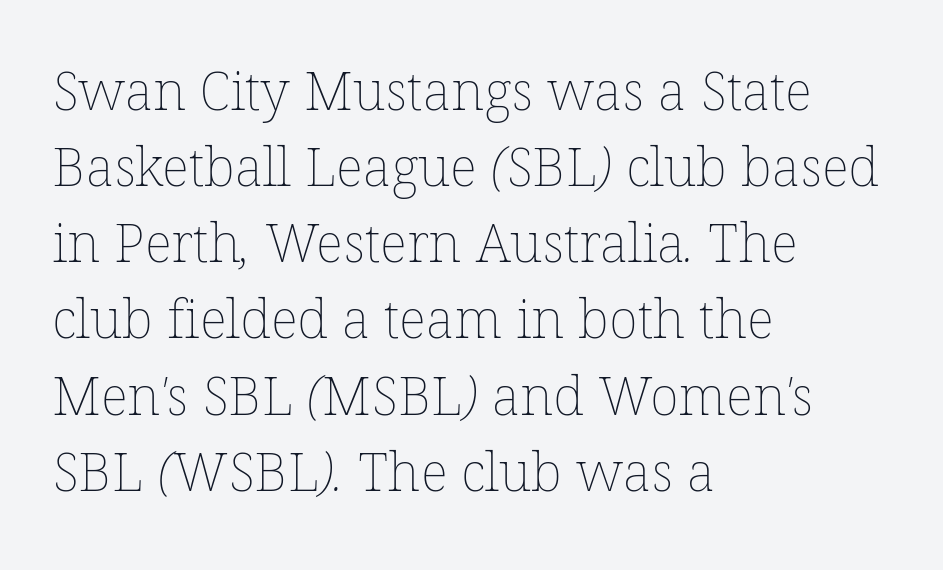
The font is comparable to plain body text, perhaps lighter. Quick note: underline off. Inter-character spacing is left at the font's built-in metrics. Is there much room between lines? A standard amount, neither cramped nor airy. These lines are set flush left with a ragged right edge. Proportional: the letters do not fall into vertical columns.
